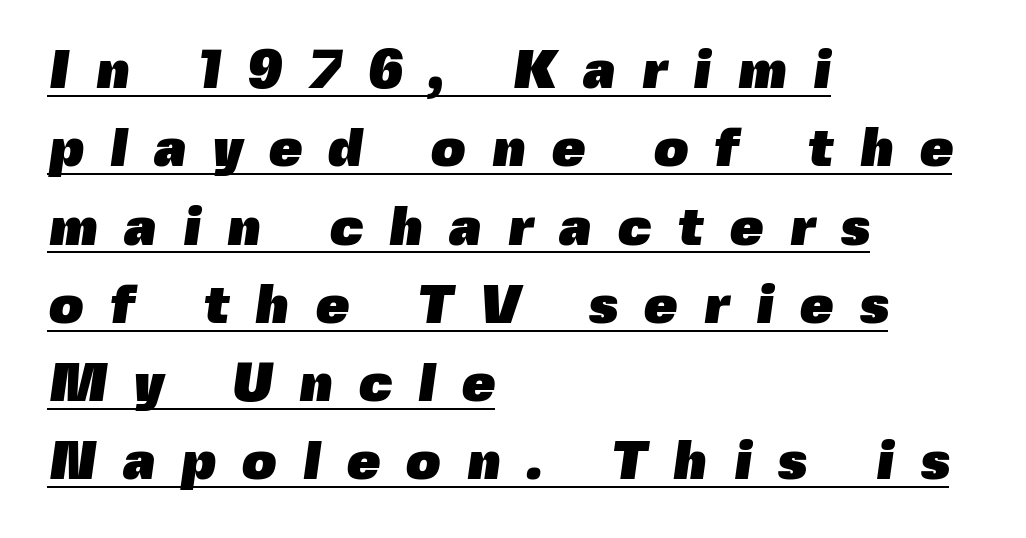
Q: Is the text bold? A: Yes.
Q: Is the typeface a serif or a sans-serif typeface? A: Sans-serif.
Q: Is the text underlined? A: Yes.
Q: How is the paragraph aligned? A: Left-aligned.
Q: Is the spacing between letters normal or unusually wide? A: Unusually wide.
Q: Is the spacing between lines tight, normal or loose? A: Normal.
Q: Width (condensed, normal, or wide)? A: Normal.
Q: x-height? A: Medium.
Q: Monospaced? A: No.
